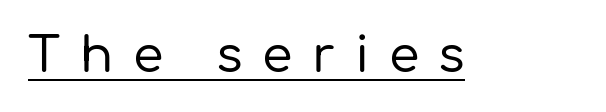
Q: Is the text italic (slanted)? A: No, it is upright.
Q: Is the typeface a serif or a sans-serif typeface? A: Sans-serif.
Q: Is the text underlined? A: Yes.
Q: Is the spacing between letters normal or unusually wide? A: Unusually wide.
Q: Width (condensed, normal, or wide)? A: Normal.
Q: Stroke contrast? A: Low.
Q: x-height? A: Medium.
Q: Monospaced? A: No.
